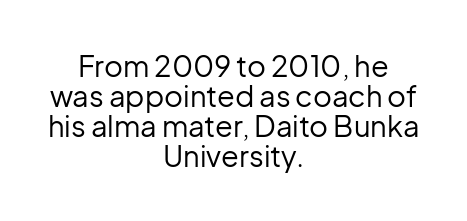
The image shows 29 px regular-weight sans-serif type, upright; set centered, tight line spacing (1.04x), normal letter spacing, not underlined; low stroke contrast and a medium x-height.
